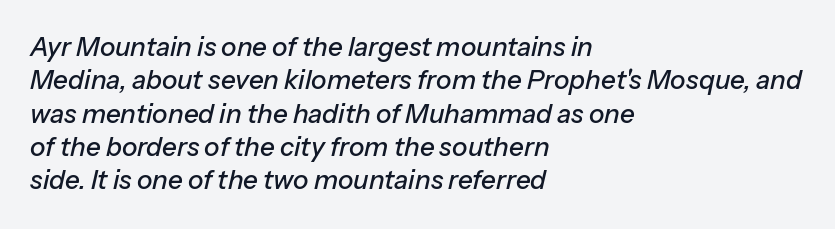
{"italic": "yes", "lean": "right", "slant_degrees": 13, "underline": "no", "align": "left", "line_spacing": "normal", "line_spacing_ratio": 1.28, "letter_spacing": "normal", "letter_spacing_em": 0.0, "glyph_px": 26}
